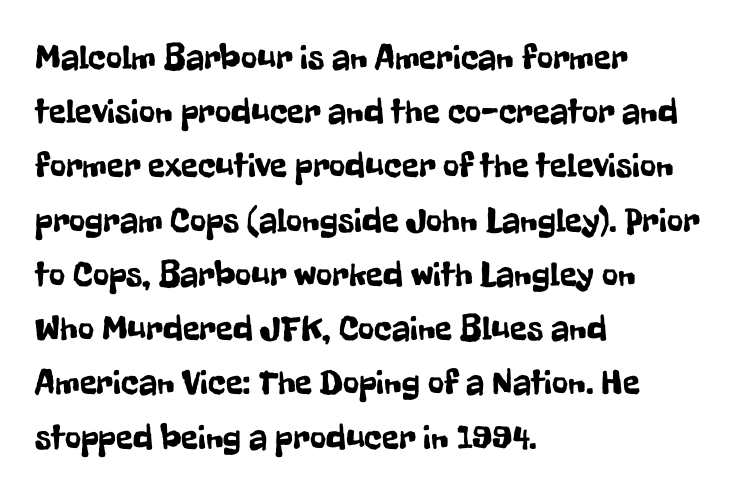
A typesetter would call this leading conventional body-copy spacing. What kind of face is this? One without serifs — a sans. Characters follow at the spacing the type designer built in. Visually the block forms a straight wall on the left and a jagged coastline on the right. The space directly below the letters is spotless. The type sits square on the baseline with zero lean.
